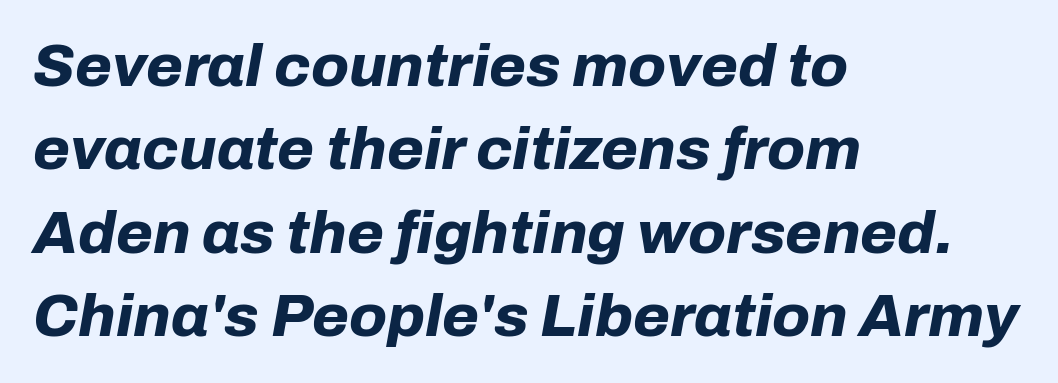
{"italic": "yes", "lean": "right", "slant_degrees": 10, "bold": "yes", "weight": "bold", "width": "normal", "stroke_contrast": "low", "x_height": "medium", "monospaced": "no", "underline": "no", "align": "left", "line_spacing": "normal", "line_spacing_ratio": 1.39, "letter_spacing": "normal", "letter_spacing_em": 0.0, "glyph_px": 60}
